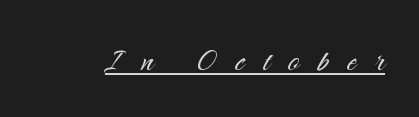
{"serif": "no", "bold": "no", "weight": "light", "width": "normal", "stroke_contrast": "medium", "x_height": "small", "monospaced": "no", "underline": "yes", "letter_spacing": "wide", "letter_spacing_em": 0.49, "glyph_px": 38}
